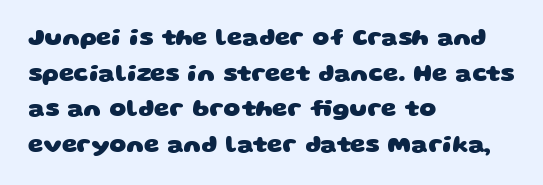
Q: Is the text bold? A: Yes.
Q: Is the text underlined? A: No.
Q: How is the paragraph aligned? A: Left-aligned.
Q: Is the spacing between letters normal or unusually wide? A: Normal.
Q: Is the spacing between lines tight, normal or loose? A: Normal.
